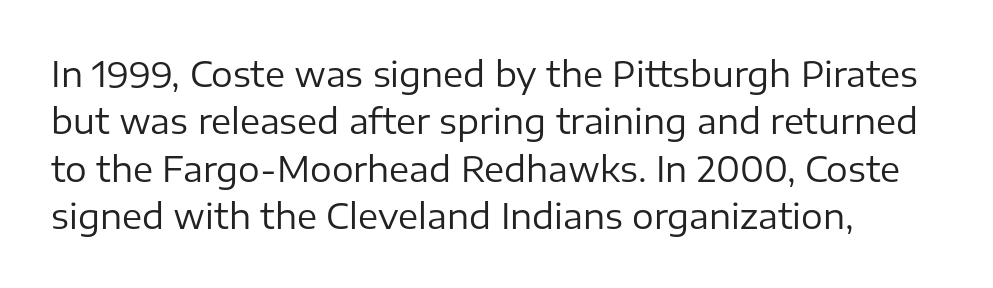
Rule under the text: the space is simply empty. The typeface chosen for these lines omits serifs. Nobody touched the tracking dial on this one. The rendering uses natural spacing where letterforms have individual widths. Do the letters lean? They stand straight. The block of text has a typical density, with ordinary space between rows.
